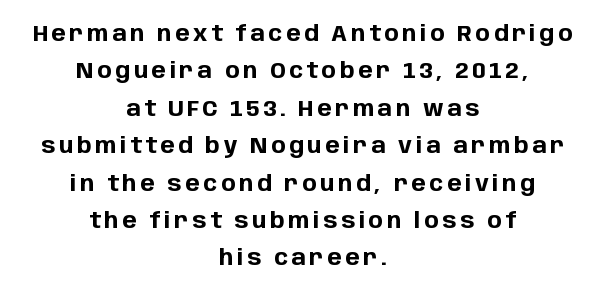
Q: Is the text bold? A: Yes.
Q: Is the text italic (slanted)? A: No, it is upright.
Q: Is the text underlined? A: No.
Q: How is the paragraph aligned? A: Centered.
Q: Is the spacing between lines tight, normal or loose? A: Normal.
